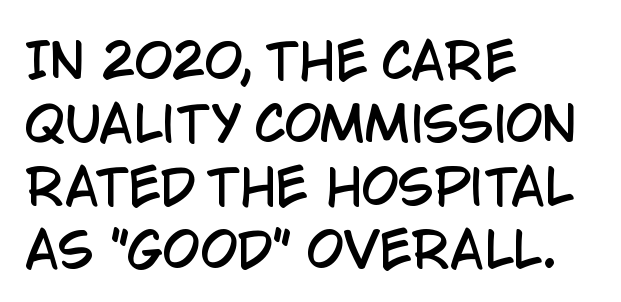
The image shows 48 px condensed sans-serif type, upright; set left-aligned, normal line spacing (1.31x), normal letter spacing, not underlined; low stroke contrast and a large x-height.
